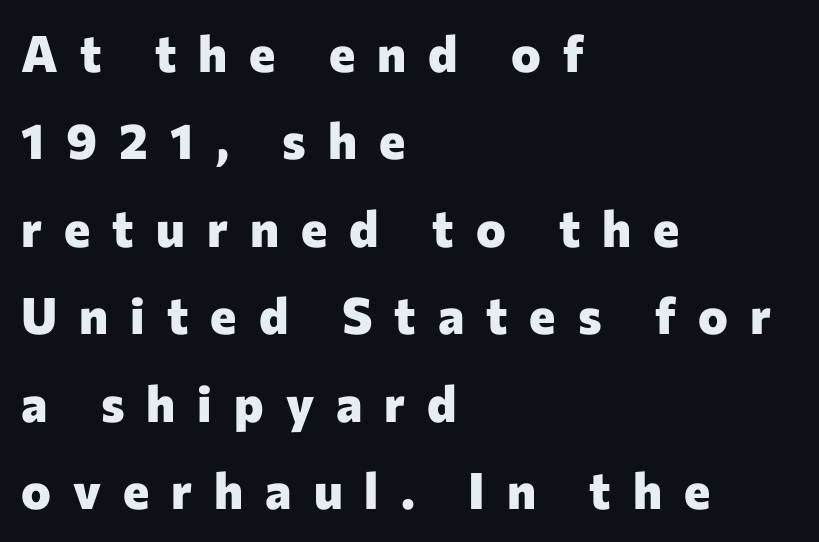
{"serif": "no", "italic": "no", "bold": "yes", "weight": "heavy", "width": "normal", "stroke_contrast": "low", "x_height": "medium", "monospaced": "no", "underline": "no", "align": "left", "line_spacing_ratio": 1.75, "letter_spacing": "wide", "letter_spacing_em": 0.44, "glyph_px": 50}
